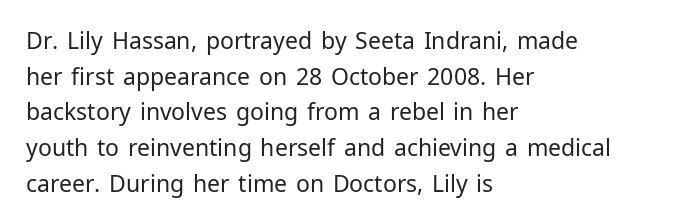
Baseline-to-baseline distance is the conventional proportion of letter height. The passage is arranged the way most books set body copy — flush left. The glyphs are unaccompanied by any horizontal stroke below them. The gaps between neighbouring characters are ordinary and unremarkable.
